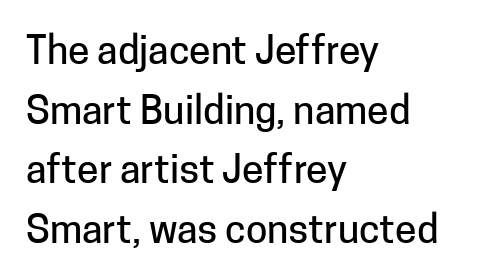
The image shows 39 px sans-serif type, upright; set left-aligned, normal line spacing (1.53x), normal letter spacing, not underlined; low stroke contrast and a medium x-height.
